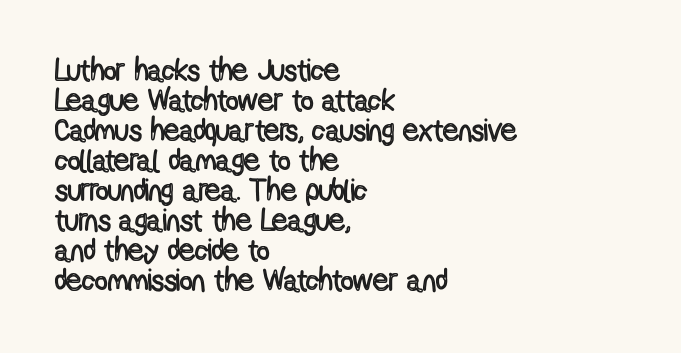
The image shows 31 px condensed type, upright; set left-aligned, tight line spacing (0.97x), normal letter spacing, not underlined; a medium x-height.
